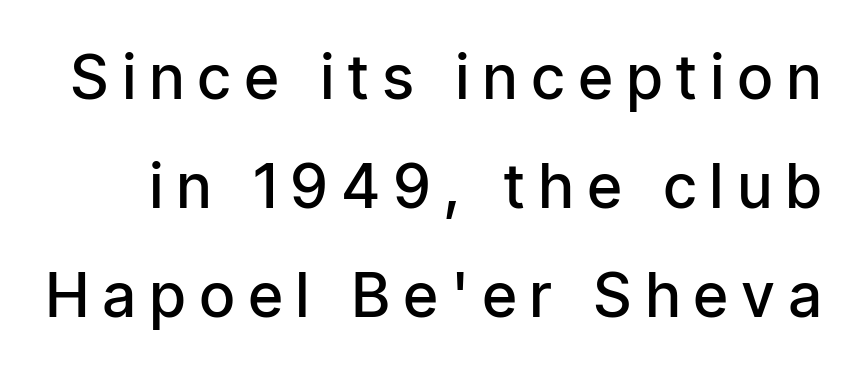
Q: Is the text bold? A: Semi-bold.
Q: Is the text italic (slanted)? A: No, it is upright.
Q: Is the typeface a serif or a sans-serif typeface? A: Sans-serif.
Q: Is the text underlined? A: No.
Q: Is the spacing between letters normal or unusually wide? A: Unusually wide.
Q: Width (condensed, normal, or wide)? A: Condensed.
Q: Stroke contrast? A: Low.
Q: x-height? A: Medium.
Q: Monospaced? A: No.
